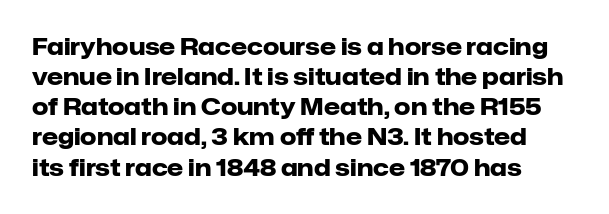
Does extra space separate the letters? No, they use regular spacing. The passage is arranged the way most books set body copy — flush left. Successive baselines arrive at the customary interval. Posture: upright roman. Is the type bold? Yes — the strokes are clearly thick and heavy.
